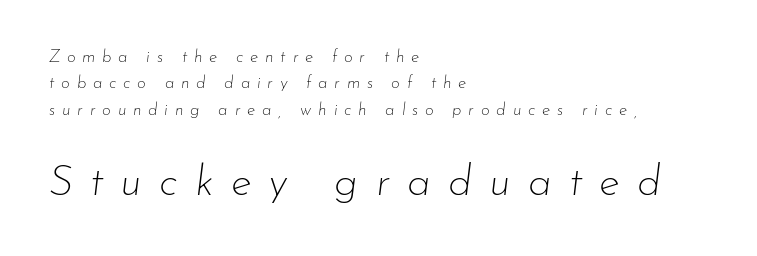
Q: Is the text bold? A: No.
Q: Is the text italic (slanted)? A: Yes, it leans right by about 7 degrees.
Q: Is the text underlined? A: No.
Q: How is the paragraph aligned? A: Left-aligned.
Q: Is the spacing between letters normal or unusually wide? A: Unusually wide.
Q: Is the spacing between lines tight, normal or loose? A: Normal.
Q: Which block of text is set in a larger size, the first (top) or the second (bottom)? A: The second (bottom) one.
Q: Width (condensed, normal, or wide)? A: Normal.
Q: Stroke contrast? A: Low.
Q: x-height? A: Small.
Q: Monospaced? A: No.
